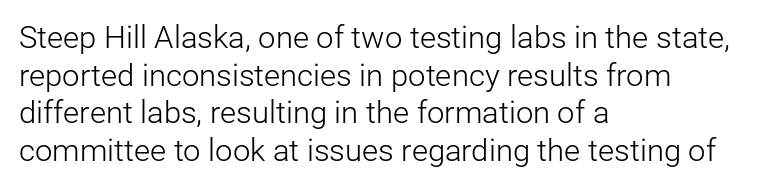
Character widths vary here, with narrow letters taking less room than wide ones. Grotesque or geometric, the face here clearly has no serifs. The strokes carry an ordinary text weight at most. Layout note: lines flush left. The glyphs are unaccompanied by any horizontal stroke below them.
